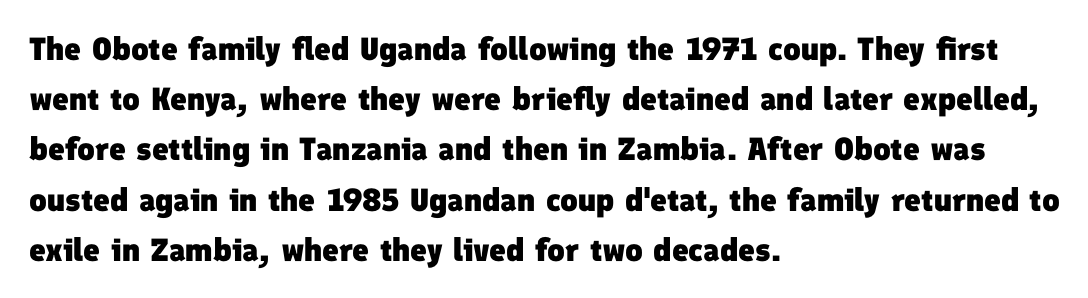
Q: Is the text bold? A: Yes.
Q: Is the typeface a serif or a sans-serif typeface? A: Sans-serif.
Q: Is the text underlined? A: No.
Q: How is the paragraph aligned? A: Left-aligned.
Q: Is the spacing between letters normal or unusually wide? A: Normal.
Q: Is the spacing between lines tight, normal or loose? A: Normal.
Q: Width (condensed, normal, or wide)? A: Normal.
Q: Stroke contrast? A: Low.
Q: x-height? A: Medium.
Q: Monospaced? A: No.
